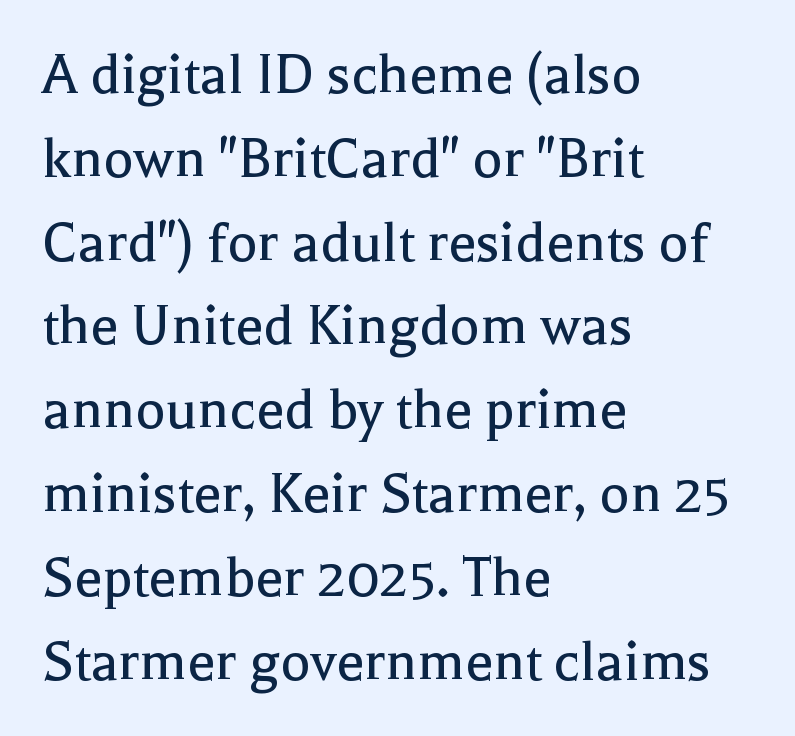
Q: Is the text bold? A: No.
Q: Is the text italic (slanted)? A: No, it is upright.
Q: Is the typeface a serif or a sans-serif typeface? A: Serif.
Q: Is the text underlined? A: No.
Q: How is the paragraph aligned? A: Left-aligned.
Q: Is the spacing between letters normal or unusually wide? A: Normal.
Q: Is the spacing between lines tight, normal or loose? A: Normal.
Q: Width (condensed, normal, or wide)? A: Normal.
Q: x-height? A: Medium.
Q: Monospaced? A: No.
